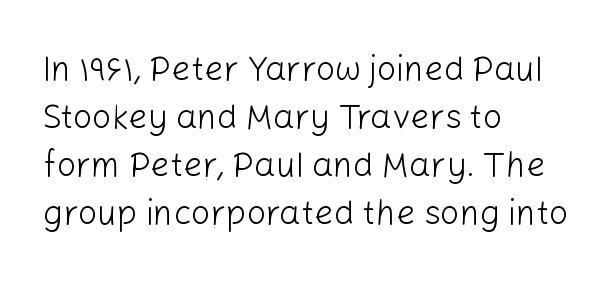
{"serif": "no", "italic": "no", "bold": "no", "weight": "light", "width": "normal", "stroke_contrast": "low", "x_height": "medium", "monospaced": "no", "underline": "no", "align": "left", "line_spacing": "normal", "line_spacing_ratio": 1.41, "letter_spacing": "normal", "letter_spacing_em": 0.0, "glyph_px": 34}
